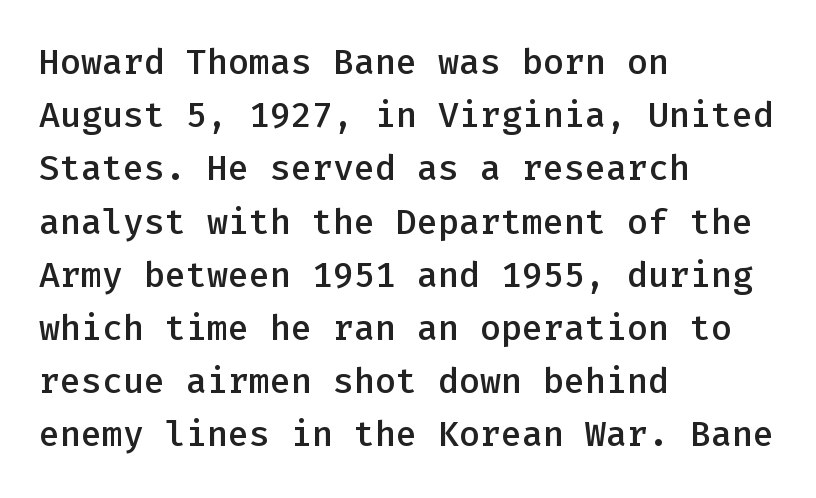
{"serif": "no", "italic": "no", "bold": "semi", "weight": "semibold", "width": "normal", "stroke_contrast": "low", "x_height": "medium", "monospaced": "yes", "underline": "no", "align": "left", "line_spacing": "normal", "line_spacing_ratio": 1.52, "letter_spacing": "normal", "letter_spacing_em": 0.0, "glyph_px": 35}
